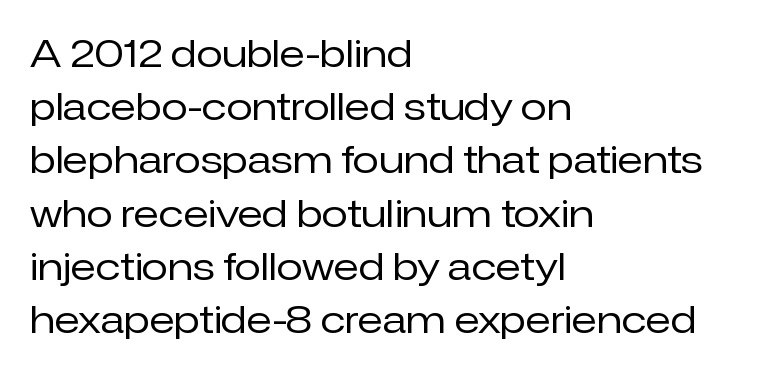
{"serif": "no", "italic": "no", "bold": "no", "weight": "regular", "width": "normal", "stroke_contrast": "low", "x_height": "medium", "monospaced": "no", "underline": "no", "align": "left", "line_spacing": "normal", "line_spacing_ratio": 1.4, "letter_spacing": "normal", "letter_spacing_em": 0.0, "glyph_px": 38}
